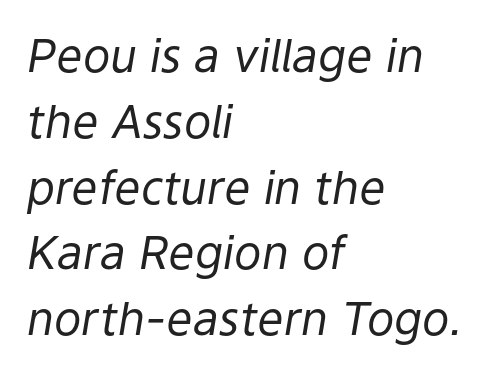
The image shows 46 px regular-weight type, italic (leaning right); set left-aligned, normal line spacing (1.43x), normal letter spacing, not underlined; low stroke contrast and a medium x-height.
